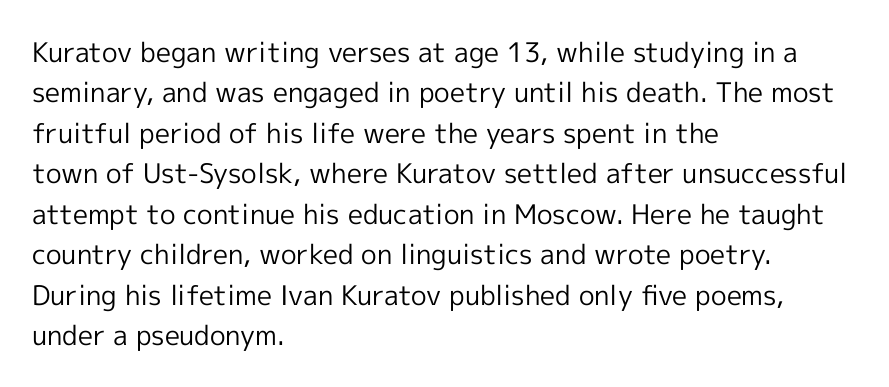
The image shows 27 px text type, upright; set left-aligned, normal line spacing (1.5x), normal letter spacing, not underlined.
